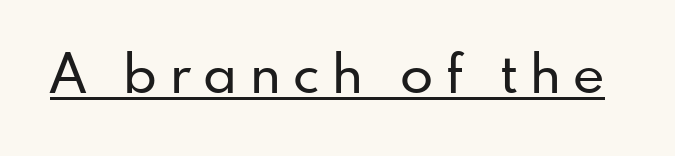
The image shows 54 px sans-serif type, upright; set unusually wide letter spacing (+0.23 em), underlined; low stroke contrast and a small x-height.
